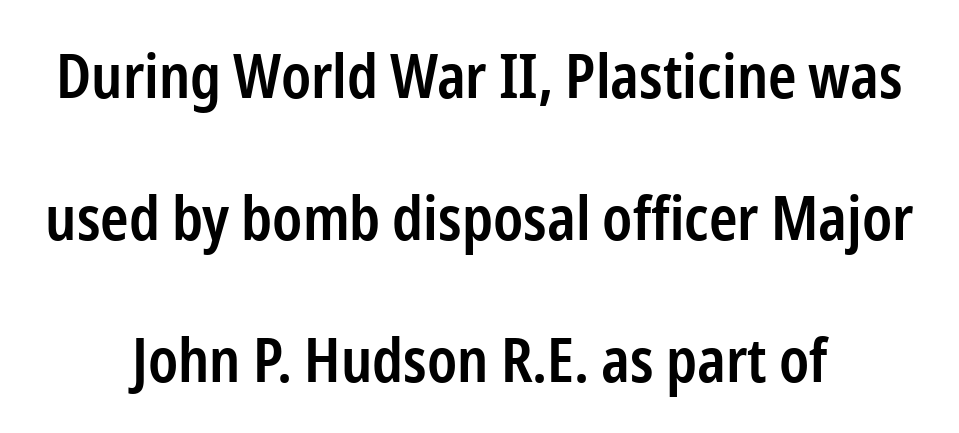
{"serif": "no", "italic": "no", "bold": "semi", "weight": "semibold", "width": "condensed", "stroke_contrast": "low", "x_height": "medium", "monospaced": "no", "underline": "no", "align": "center", "line_spacing": "loose", "line_spacing_ratio": 2.33, "letter_spacing": "normal", "letter_spacing_em": 0.0, "glyph_px": 61}
